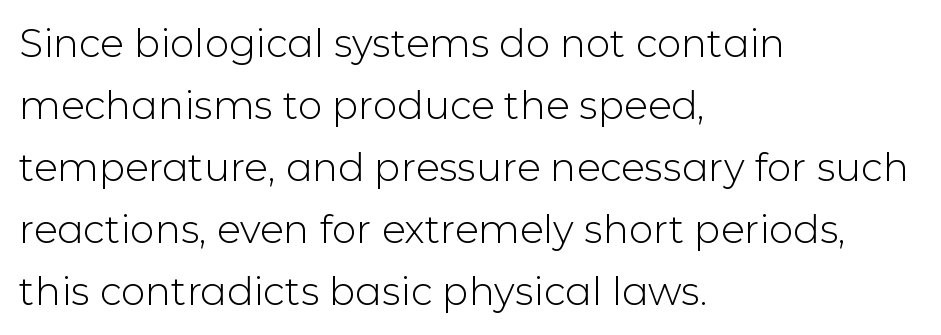
This block has exactly the height ordinary leading produces. This rendering employs a face without finishing strokes, i.e., a sans-serif. The gaps between neighbouring characters are ordinary and unremarkable. The strip under each line holds only bare page.
